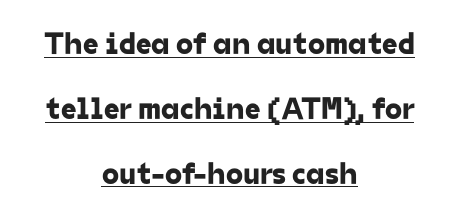
Q: Is the typeface a serif or a sans-serif typeface? A: Sans-serif.
Q: Is the text underlined? A: Yes.
Q: How is the paragraph aligned? A: Centered.
Q: Is the spacing between letters normal or unusually wide? A: Normal.
Q: Is the spacing between lines tight, normal or loose? A: Loose.
Q: Width (condensed, normal, or wide)? A: Normal.
Q: Stroke contrast? A: Low.
Q: x-height? A: Medium.
Q: Monospaced? A: No.
